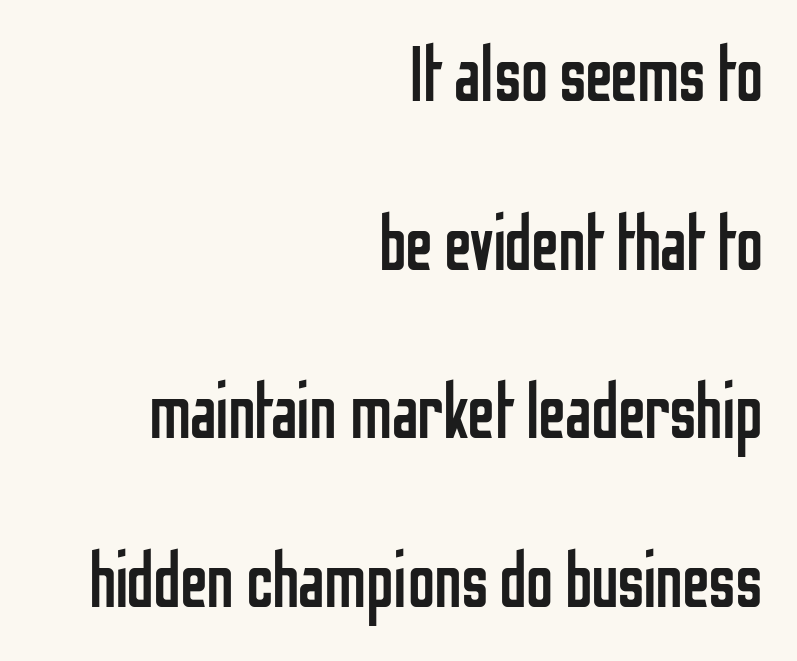
The image shows 77 px regular-weight, condensed sans-serif type, upright; set right-aligned, loose line spacing (2.19x), normal letter spacing, not underlined; low stroke contrast and a medium x-height.
